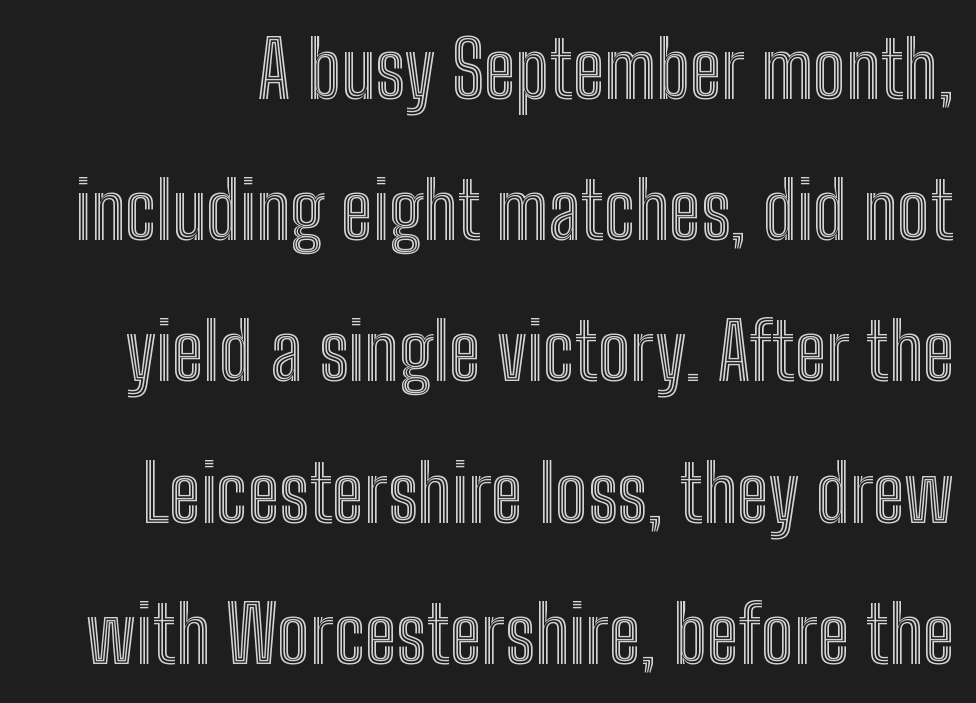
The passage shown is typed in a proportional face where columns would drift. The font's upright variant was chosen for this text. The horizontal fit of the characters is conventional and even. The space beneath each line is pristine and unruled.
